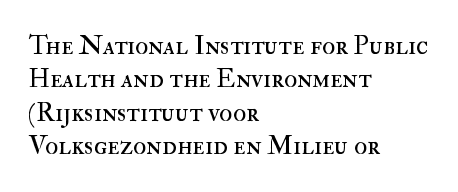
Q: Is the text bold? A: No.
Q: Is the text italic (slanted)? A: No, it is upright.
Q: Is the text underlined? A: No.
Q: How is the paragraph aligned? A: Left-aligned.
Q: Is the spacing between letters normal or unusually wide? A: Normal.
